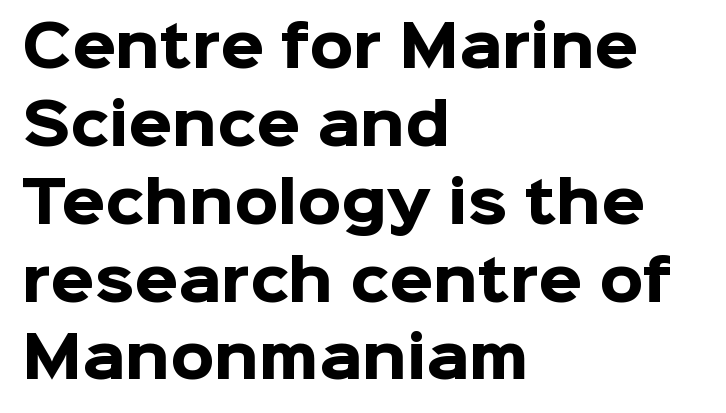
The image shows 56 px heavy sans-serif type, upright; set left-aligned, normal line spacing (1.39x), normal letter spacing, not underlined; low stroke contrast and a medium x-height.
